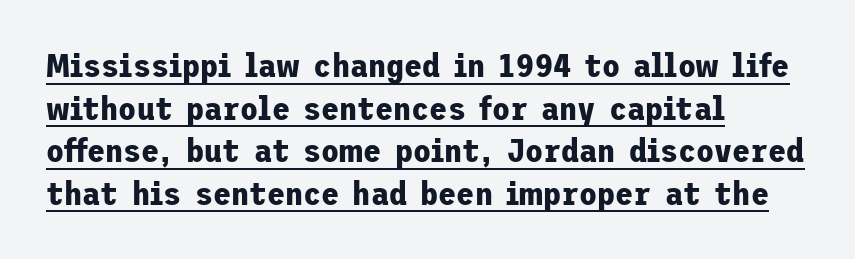
You can tell from the bare stems that sans-serif type was used. The passage shown is emphatically bold. The type sits square on the baseline with zero lean. The block of text has a typical density, with ordinary space between rows. The setting favours the left margin, as ordinary paragraphs usually do.
